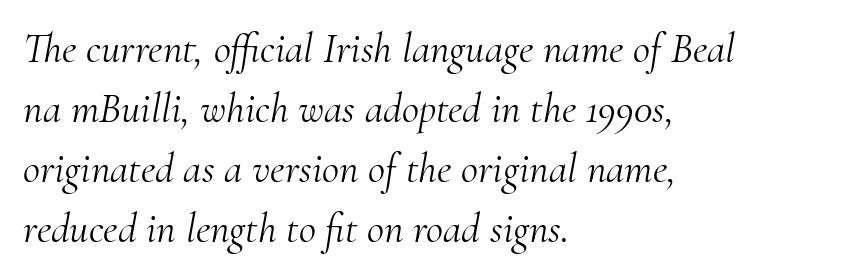
{"serif": "yes", "italic": "yes", "lean": "right", "slant_degrees": 10, "bold": "no", "weight": "light", "width": "normal", "stroke_contrast": "medium", "x_height": "small", "monospaced": "no", "underline": "no", "align": "left", "line_spacing": "normal", "line_spacing_ratio": 1.43, "letter_spacing": "normal", "letter_spacing_em": 0.0, "glyph_px": 42}
